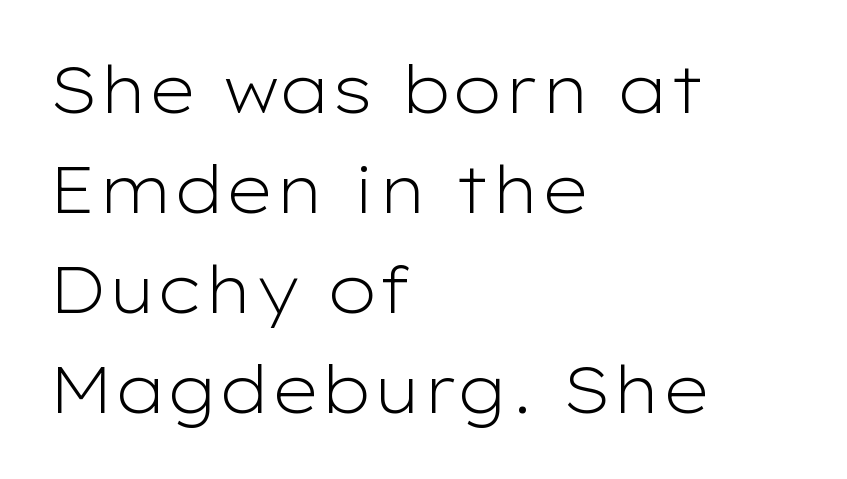
Every row of glyphs begins at an identical x-position on the left. The typeface has the unassuming heft of standard copy or less. Quick note: underline off. These lines are rendered in a variable-pitch font.
